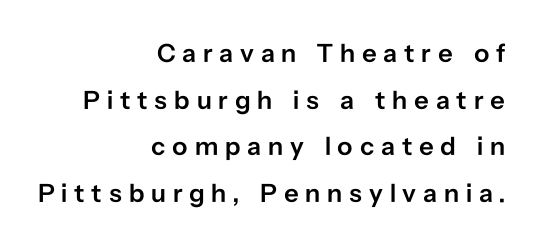
Q: Is the text bold? A: Semi-bold.
Q: Is the text italic (slanted)? A: No, it is upright.
Q: Is the text underlined? A: No.
Q: How is the paragraph aligned? A: Right-aligned.
Q: Is the spacing between letters normal or unusually wide? A: Unusually wide.
